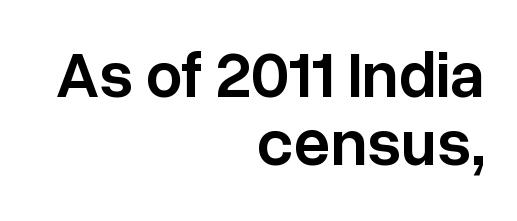
{"serif": "no", "italic": "no", "bold": "semi", "weight": "semibold", "width": "normal", "stroke_contrast": "low", "x_height": "medium", "monospaced": "no", "underline": "no", "align": "right", "line_spacing": "tight", "line_spacing_ratio": 1.05, "letter_spacing": "normal", "letter_spacing_em": 0.0, "glyph_px": 65}
